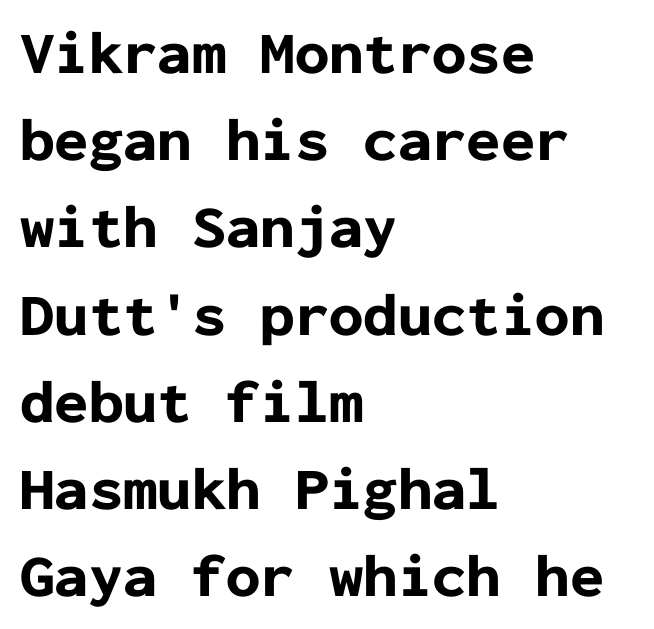
{"serif": "no", "italic": "no", "bold": "yes", "weight": "bold", "width": "normal", "stroke_contrast": "low", "x_height": "medium", "monospaced": "yes", "underline": "no", "align": "left", "line_spacing": "normal", "line_spacing_ratio": 1.43, "letter_spacing": "normal", "letter_spacing_em": 0.0, "glyph_px": 61}
